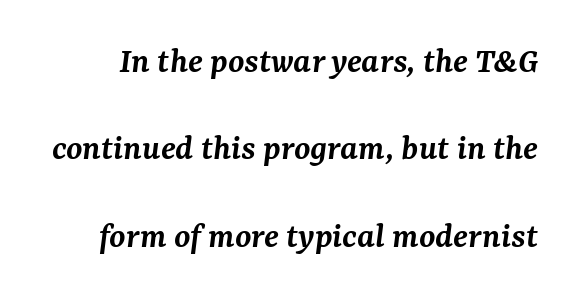
The image shows 37 px semibold serif type, italic (leaning right); set loose line spacing (2.36x), normal letter spacing, not underlined; medium stroke contrast and a medium x-height.
